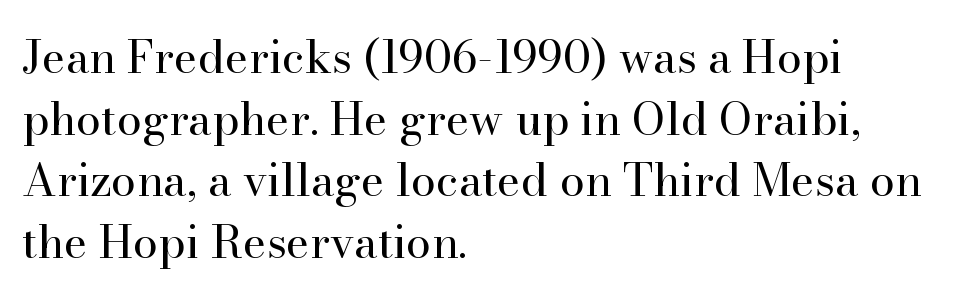
{"serif": "yes", "italic": "no", "bold": "no", "weight": "regular", "width": "normal", "stroke_contrast": "high", "x_height": "small", "monospaced": "no", "underline": "no", "align": "left", "line_spacing": "normal", "line_spacing_ratio": 1.37, "letter_spacing": "normal", "letter_spacing_em": 0.0, "glyph_px": 45}
